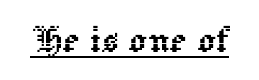
{"italic": "no", "width": "normal", "x_height": "medium", "monospaced": "no", "underline": "yes", "letter_spacing": "normal", "letter_spacing_em": 0.0, "glyph_px": 45}
